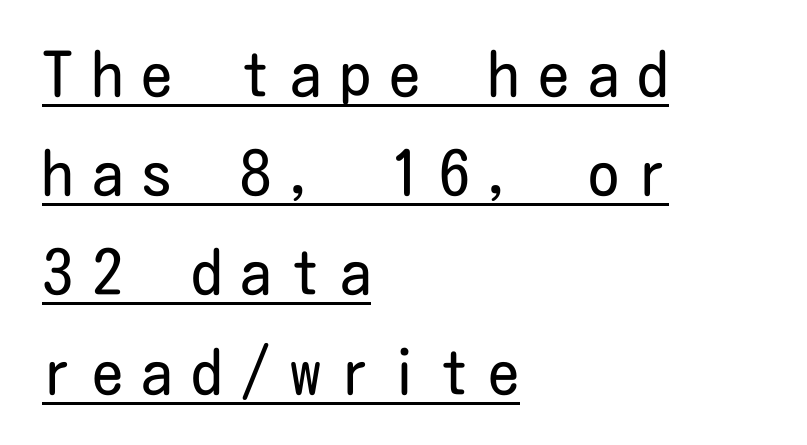
Q: Is the text bold? A: No.
Q: Is the text italic (slanted)? A: No, it is upright.
Q: Is the typeface a serif or a sans-serif typeface? A: Sans-serif.
Q: Is the text underlined? A: Yes.
Q: How is the paragraph aligned? A: Left-aligned.
Q: Is the spacing between letters normal or unusually wide? A: Unusually wide.
Q: Is the spacing between lines tight, normal or loose? A: Normal.
Q: Width (condensed, normal, or wide)? A: Condensed.
Q: Stroke contrast? A: Low.
Q: x-height? A: Medium.
